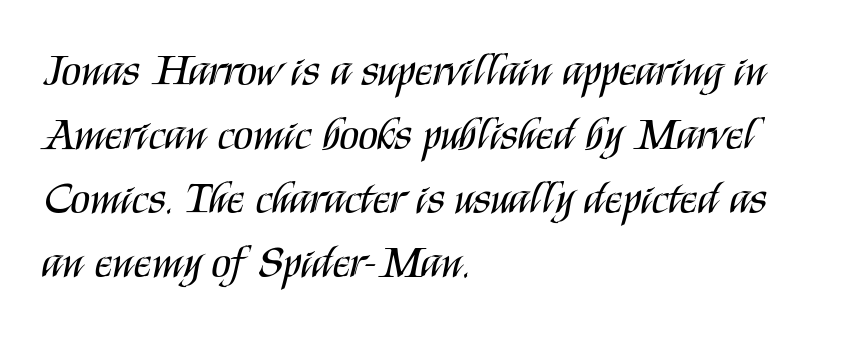
The image shows 45 px regular-weight, condensed sans-serif type; set left-aligned, normal line spacing (1.42x), normal letter spacing, not underlined; medium stroke contrast and a large x-height.
